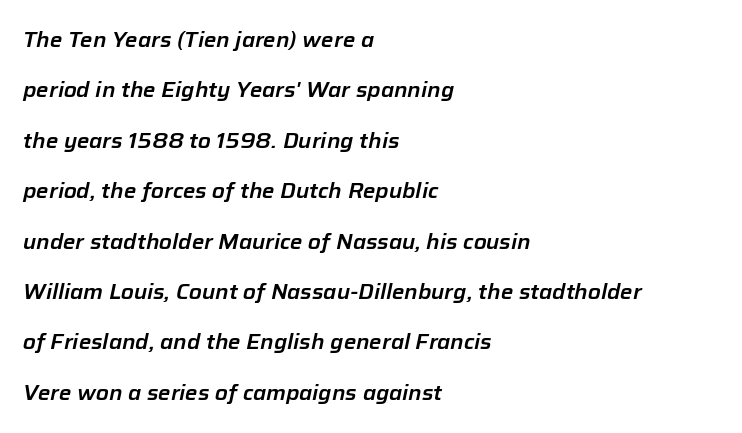
Q: Is the text italic (slanted)? A: Yes, it leans right by about 12 degrees.
Q: Is the text underlined? A: No.
Q: How is the paragraph aligned? A: Left-aligned.
Q: Is the spacing between letters normal or unusually wide? A: Normal.
Q: Is the spacing between lines tight, normal or loose? A: Loose.
